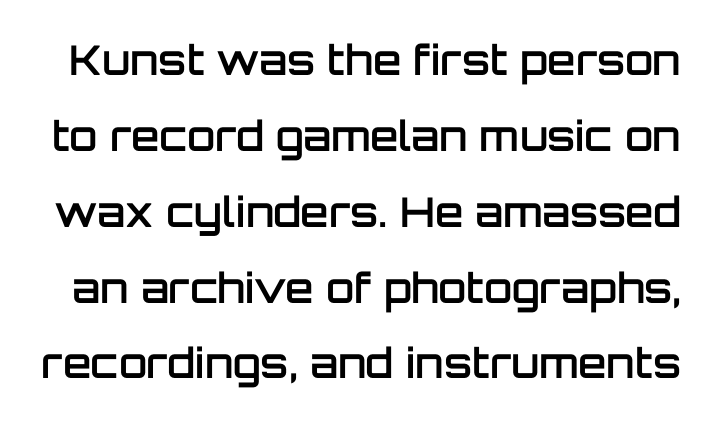
A typesetter would mark this as roman, not italic. The passage shown is not underscored anywhere. Spacing verdict: proportional, widths tailored to each character. How heavy is the stroke? Medium-heavy — a semibold, shy of bold.
